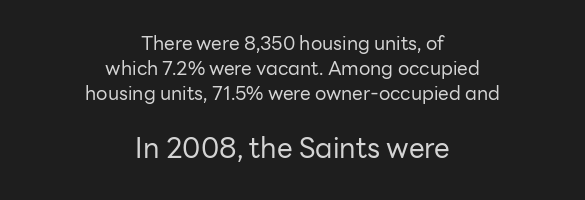
The image shows 28 px regular-weight sans-serif type, upright; set centered, normal line spacing (1.31x), normal letter spacing, not underlined; the second (bottom) block is 1.47x larger; low stroke contrast and a medium x-height.
